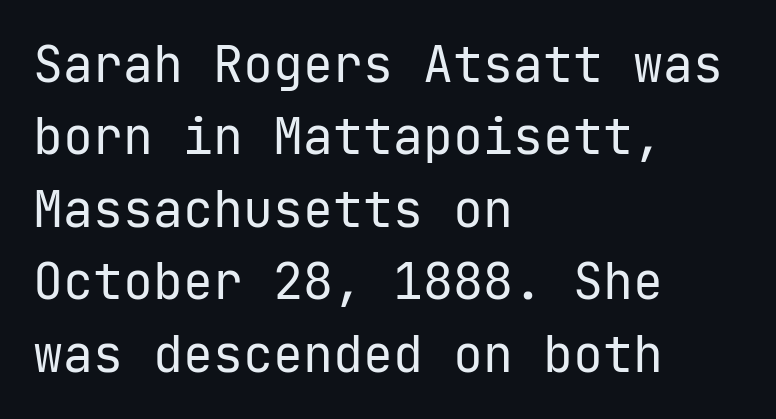
Q: Is the text bold? A: No.
Q: Is the text italic (slanted)? A: No, it is upright.
Q: Is the typeface a serif or a sans-serif typeface? A: Sans-serif.
Q: Is the text underlined? A: No.
Q: How is the paragraph aligned? A: Left-aligned.
Q: Is the spacing between letters normal or unusually wide? A: Normal.
Q: Is the spacing between lines tight, normal or loose? A: Normal.
Q: Width (condensed, normal, or wide)? A: Normal.
Q: Stroke contrast? A: Low.
Q: x-height? A: Medium.
Q: Monospaced? A: Yes.
